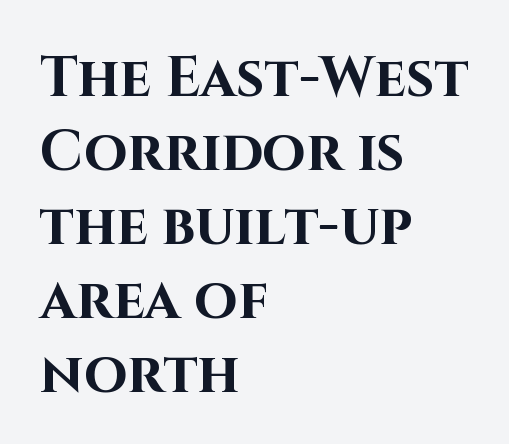
Q: Is the text bold? A: Yes.
Q: Is the text italic (slanted)? A: No, it is upright.
Q: Is the typeface a serif or a sans-serif typeface? A: Sans-serif.
Q: Is the text underlined? A: No.
Q: How is the paragraph aligned? A: Left-aligned.
Q: Is the spacing between letters normal or unusually wide? A: Normal.
Q: Is the spacing between lines tight, normal or loose? A: Normal.
Q: Width (condensed, normal, or wide)? A: Normal.
Q: Stroke contrast? A: High.
Q: x-height? A: Large.
Q: Monospaced? A: No.
